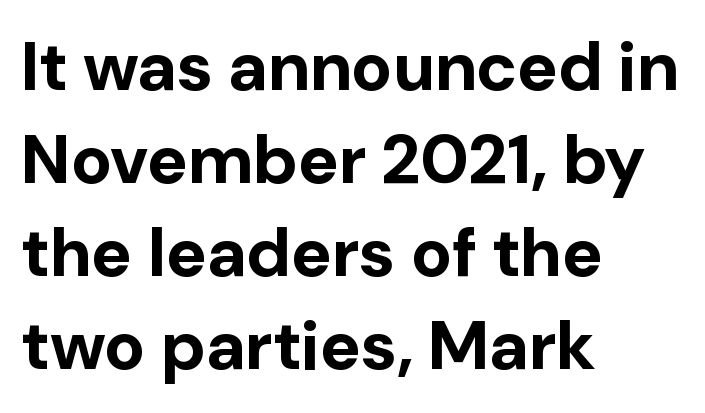
{"serif": "no", "italic": "no", "bold": "yes", "weight": "bold", "width": "normal", "stroke_contrast": "low", "x_height": "medium", "monospaced": "no", "underline": "no", "align": "left", "line_spacing": "normal", "line_spacing_ratio": 1.35, "letter_spacing": "normal", "letter_spacing_em": 0.0, "glyph_px": 69}
